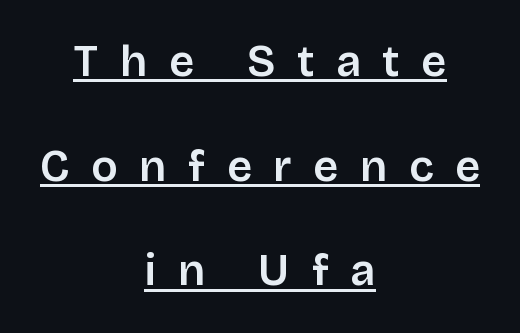
The image shows 44 px sans-serif type, upright; set centered, loose line spacing (2.38x), unusually wide letter spacing (+0.49 em), underlined; low stroke contrast and a large x-height.
